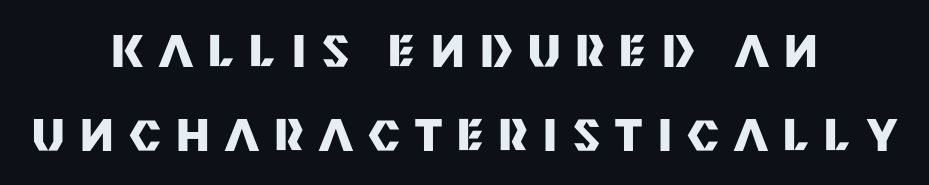
Q: Is the text bold? A: Yes.
Q: Is the text italic (slanted)? A: No, it is upright.
Q: Is the typeface a serif or a sans-serif typeface? A: Sans-serif.
Q: Is the text underlined? A: No.
Q: How is the paragraph aligned? A: Centered.
Q: Is the spacing between letters normal or unusually wide? A: Unusually wide.
Q: Is the spacing between lines tight, normal or loose? A: Loose.
Q: Width (condensed, normal, or wide)? A: Normal.
Q: Stroke contrast? A: Medium.
Q: x-height? A: Large.
Q: Monospaced? A: No.
